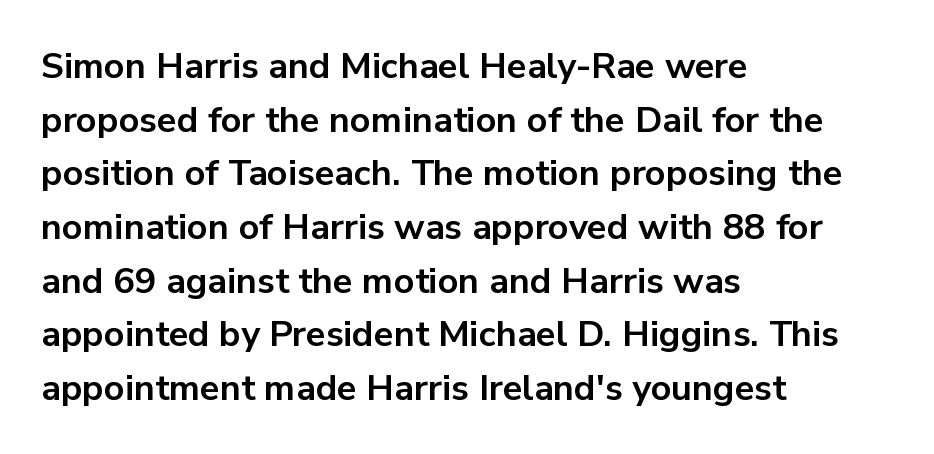
Q: Is the text bold? A: Yes.
Q: Is the text italic (slanted)? A: No, it is upright.
Q: Is the typeface a serif or a sans-serif typeface? A: Sans-serif.
Q: Is the text underlined? A: No.
Q: How is the paragraph aligned? A: Left-aligned.
Q: Is the spacing between letters normal or unusually wide? A: Normal.
Q: Is the spacing between lines tight, normal or loose? A: Normal.
Q: Width (condensed, normal, or wide)? A: Normal.
Q: Stroke contrast? A: Low.
Q: x-height? A: Medium.
Q: Monospaced? A: No.
